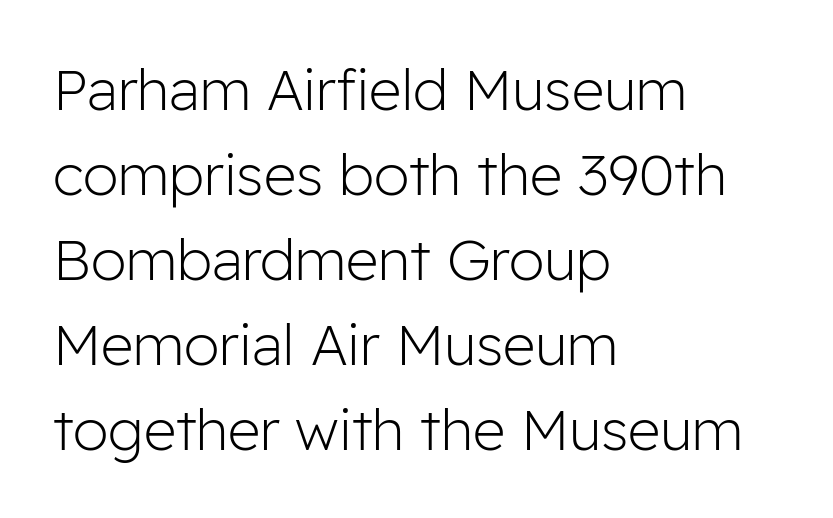
{"serif": "no", "italic": "no", "bold": "no", "weight": "light", "width": "normal", "stroke_contrast": "low", "x_height": "medium", "monospaced": "no", "underline": "no", "align": "left", "line_spacing": "normal", "line_spacing_ratio": 1.49, "letter_spacing": "normal", "letter_spacing_em": 0.0, "glyph_px": 57}
